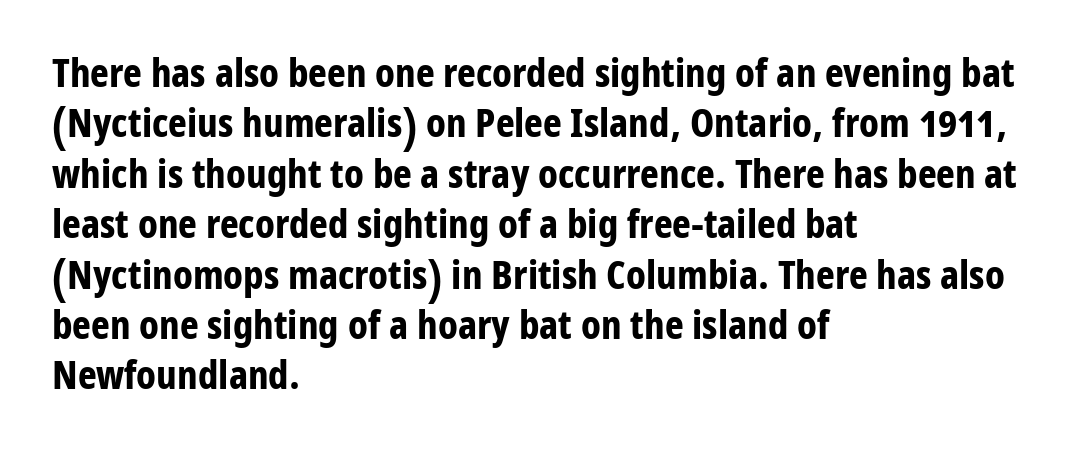
{"serif": "no", "italic": "no", "bold": "yes", "weight": "bold", "width": "condensed", "stroke_contrast": "low", "x_height": "medium", "monospaced": "no", "underline": "no", "align": "left", "line_spacing": "normal", "line_spacing_ratio": 1.26, "letter_spacing": "normal", "letter_spacing_em": 0.0, "glyph_px": 40}
